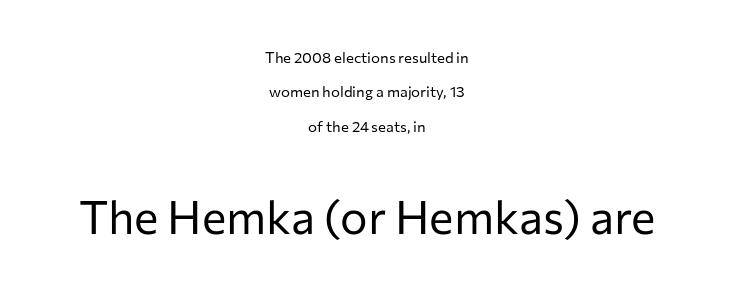
Heaviness? Minimal to ordinary, like unemphasized prose. This sample is center-justified, so both line endings float freely. Here the designer chose a conventional face with non-uniform glyph widths. Posture: vertical. Nobody drew a line under any word here.
